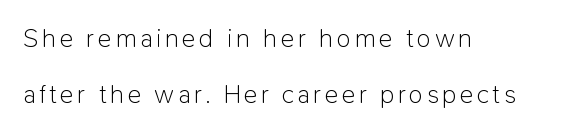
{"italic": "no", "bold": "no", "underline": "no", "align": "left", "line_spacing": "loose", "line_spacing_ratio": 2.14, "glyph_px": 26}
